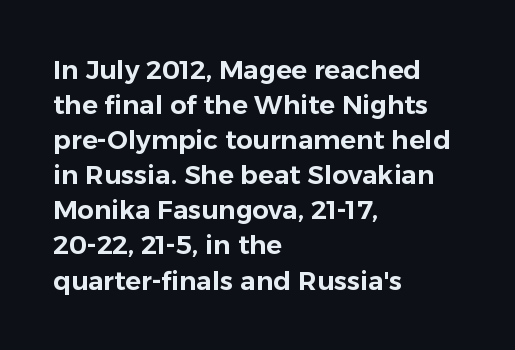
Q: Is the text italic (slanted)? A: No, it is upright.
Q: Is the text underlined? A: No.
Q: How is the paragraph aligned? A: Left-aligned.
Q: Is the spacing between letters normal or unusually wide? A: Normal.
Q: Is the spacing between lines tight, normal or loose? A: Normal.
